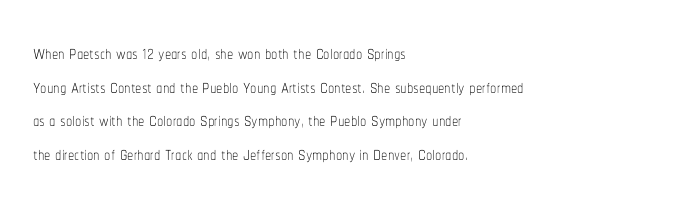
Honestly, there is no underline to notice here at all. When letters stand straight like this, we call the style roman or upright. The passage shown stacks its lines at a standard gap. Horizontal alignment here is leftward, the default for most running prose. Ink coverage per letter is moderate at most.
